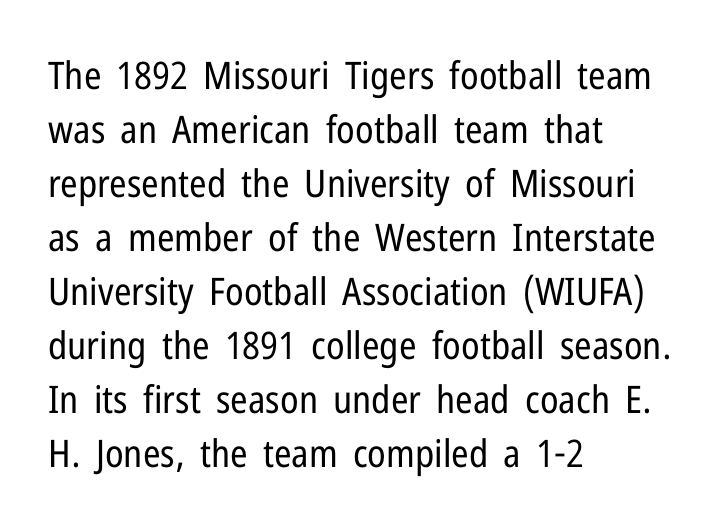
{"serif": "no", "italic": "no", "bold": "no", "weight": "regular", "width": "condensed", "stroke_contrast": "low", "x_height": "medium", "monospaced": "no", "underline": "no", "align": "left", "line_spacing": "normal", "line_spacing_ratio": 1.42, "letter_spacing": "normal", "letter_spacing_em": 0.0, "glyph_px": 38}
